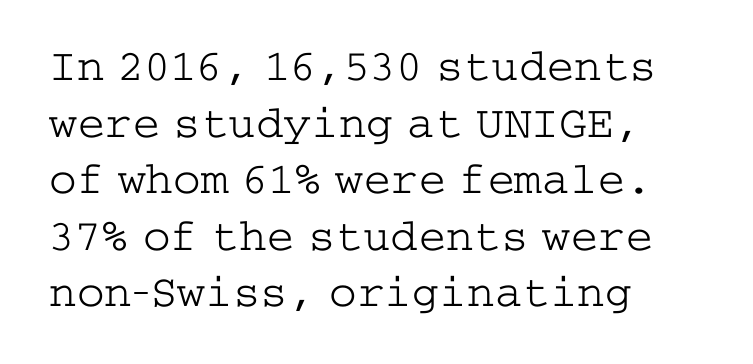
No extra tracking has been applied to these lines. This rendering features lettering with no underline. One-word summary of the alignment: left. Letters have the restrained weight of plain body copy at most. Regarding serifs, this sample has them. The font's upright variant was chosen for this text.
